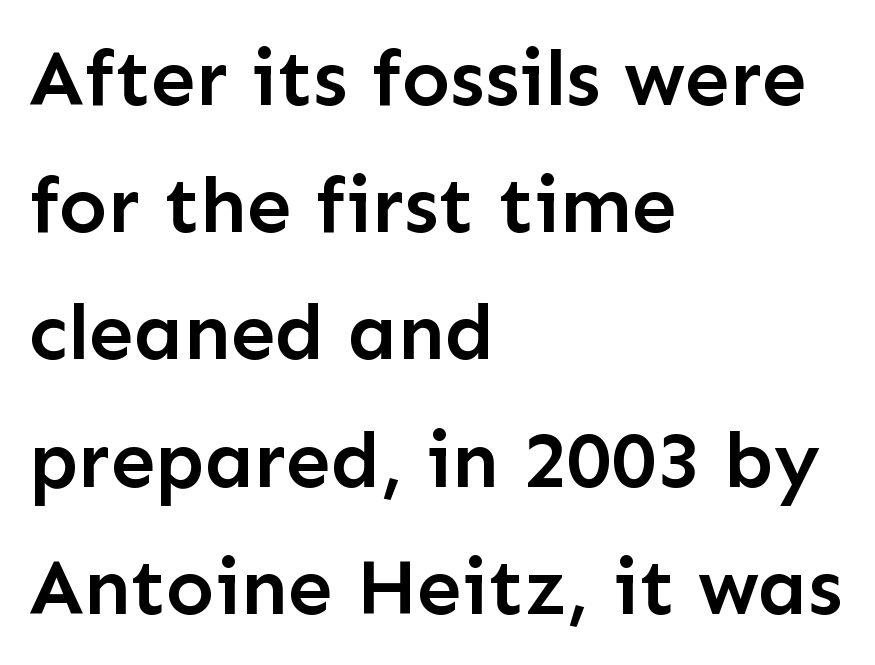
{"serif": "no", "italic": "no", "bold": "semi", "weight": "semibold", "width": "normal", "stroke_contrast": "low", "x_height": "medium", "monospaced": "no", "underline": "no", "align": "left", "line_spacing": "normal", "line_spacing_ratio": 1.59, "letter_spacing": "normal", "letter_spacing_em": 0.0, "glyph_px": 80}
